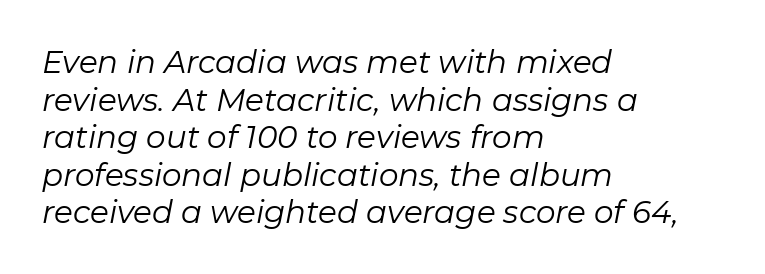
Q: Is the text bold? A: No.
Q: Is the text italic (slanted)? A: Yes, it leans right by about 11 degrees.
Q: Is the text underlined? A: No.
Q: How is the paragraph aligned? A: Left-aligned.
Q: Is the spacing between letters normal or unusually wide? A: Normal.
Q: Width (condensed, normal, or wide)? A: Normal.
Q: Stroke contrast? A: Low.
Q: x-height? A: Medium.
Q: Monospaced? A: No.
